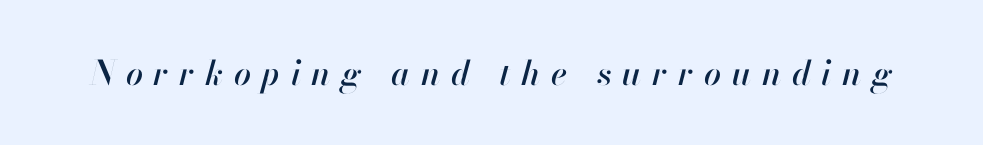
The image shows 34 px text type, italic (leaning right); set unusually wide letter spacing (+0.31 em), not underlined; high stroke contrast and a small x-height.
